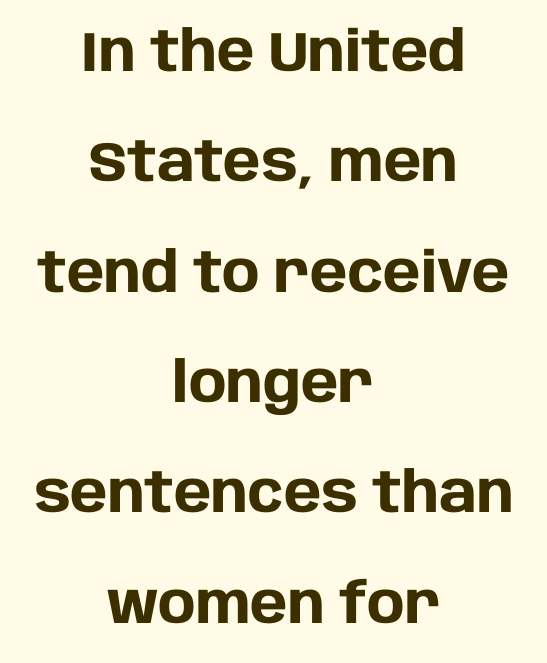
The image shows 56 px heavy sans-serif type, upright; set centered, loose line spacing (1.97x), normal letter spacing, not underlined; low stroke contrast and a large x-height.
